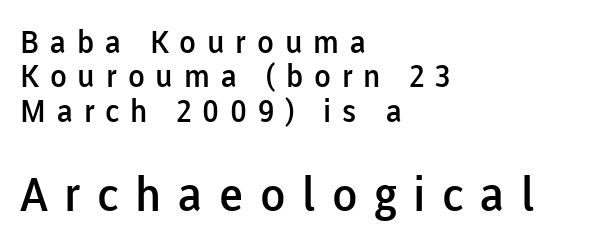
Q: Is the text bold? A: Semi-bold.
Q: Is the text italic (slanted)? A: No, it is upright.
Q: Is the typeface a serif or a sans-serif typeface? A: Sans-serif.
Q: Is the text underlined? A: No.
Q: How is the paragraph aligned? A: Left-aligned.
Q: Is the spacing between letters normal or unusually wide? A: Unusually wide.
Q: Is the spacing between lines tight, normal or loose? A: Tight.
Q: Which block of text is set in a larger size, the first (top) or the second (bottom)? A: The second (bottom) one.
Q: Width (condensed, normal, or wide)? A: Normal.
Q: Stroke contrast? A: Low.
Q: x-height? A: Medium.
Q: Monospaced? A: No.
